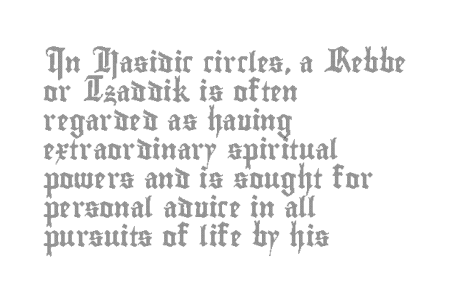
The image shows 20 px text type, upright; set left-aligned, normal line spacing (1.45x), normal letter spacing, not underlined.
